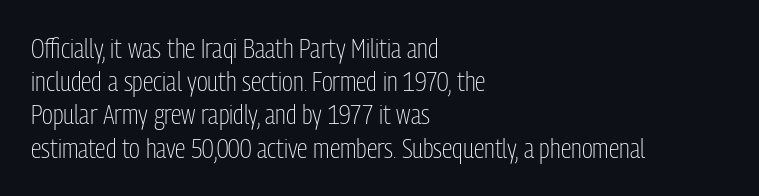
The zone under the glyphs is completely vacant. The passage is arranged the way most books set body copy — flush left. The type sits square on the baseline with zero lean. Weight: in the light-to-regular range. In terms of letterspacing, this is plain default setting.
